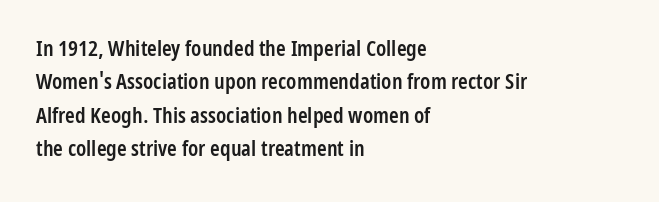
{"italic": "no", "bold": "semi", "underline": "no", "align": "left", "line_spacing": "normal", "line_spacing_ratio": 1.52, "letter_spacing": "normal", "letter_spacing_em": 0.0, "glyph_px": 22}
